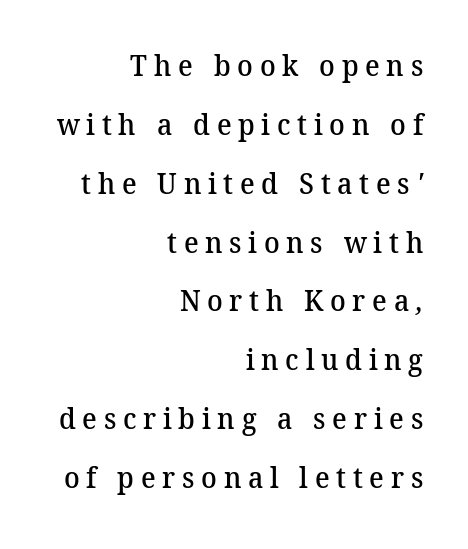
Horizontal bands of white between lines are thick stripes. I'd call this a serif setting — the letters wear small feet. The specimen omits any rule beneath the text block's lines. These lines are rendered in a variable-pitch font.
